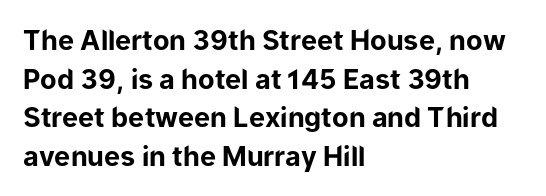
Q: Is the text bold? A: Yes.
Q: Is the text italic (slanted)? A: No, it is upright.
Q: Is the text underlined? A: No.
Q: How is the paragraph aligned? A: Left-aligned.
Q: Is the spacing between letters normal or unusually wide? A: Normal.
Q: Is the spacing between lines tight, normal or loose? A: Normal.
